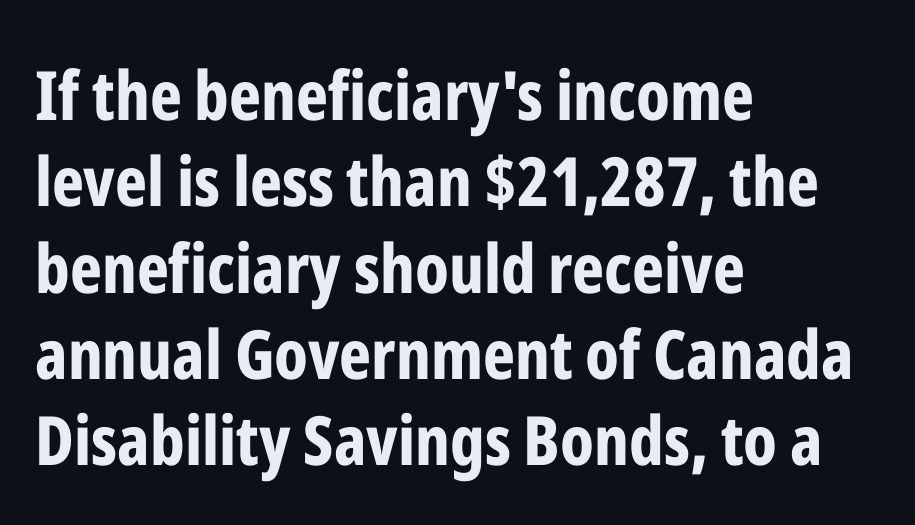
The image shows 68 px bold, condensed sans-serif type, upright; set left-aligned, normal line spacing (1.27x), normal letter spacing, not underlined; low stroke contrast and a medium x-height.
